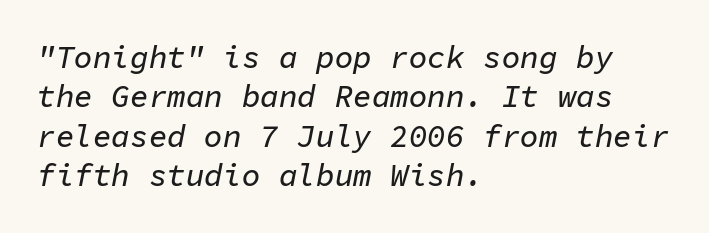
Q: Is the text italic (slanted)? A: Yes, it leans right by about 11 degrees.
Q: Is the text underlined? A: No.
Q: How is the paragraph aligned? A: Left-aligned.
Q: Is the spacing between letters normal or unusually wide? A: Normal.
Q: Is the spacing between lines tight, normal or loose? A: Normal.
Q: Width (condensed, normal, or wide)? A: Normal.
Q: Stroke contrast? A: Low.
Q: x-height? A: Medium.
Q: Monospaced? A: Yes.
